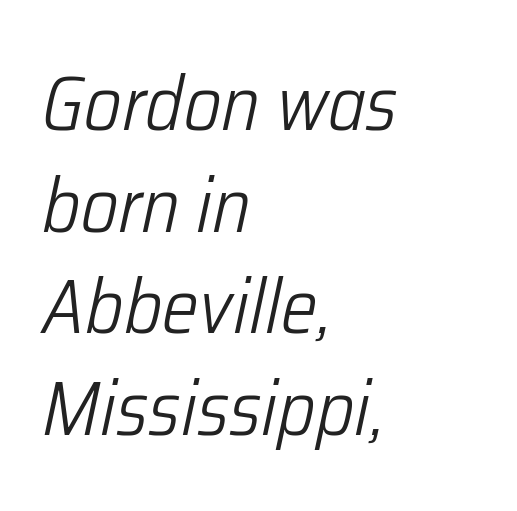
Quick note: underline off. Note the varied advance widths — an 'i' is clearly narrower than an 'm'. On a weight scale, this lands at 450 or below. The lines are quadded left.
